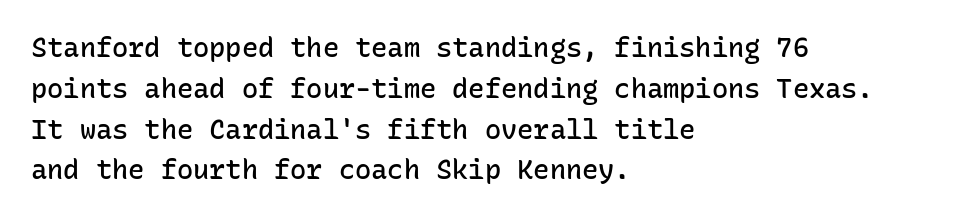
The image shows 27 px text type, upright; set left-aligned, normal line spacing (1.51x), normal letter spacing, not underlined.
